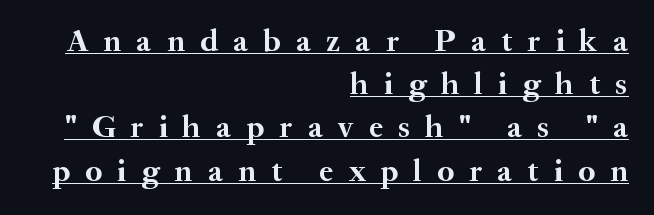
What weight is shown? A full bold with thick strokes. Notice how the stems are strictly vertical — no italics here. Think of a printed novel: that variable character pitch is what you see here. A typesetter would label this face a serif. These lines have a slow, spaced-out rhythm from letter to letter.
